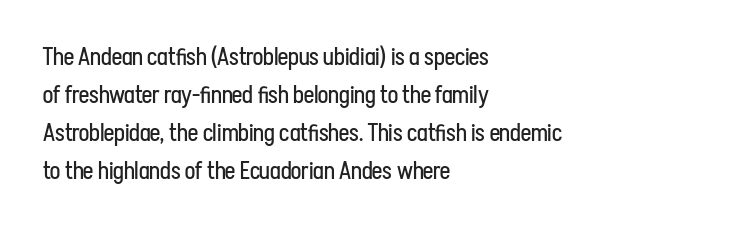
{"italic": "no", "bold": "no", "underline": "no", "align": "left", "line_spacing": "normal", "line_spacing_ratio": 1.58, "letter_spacing": "normal", "letter_spacing_em": 0.0, "glyph_px": 24}
